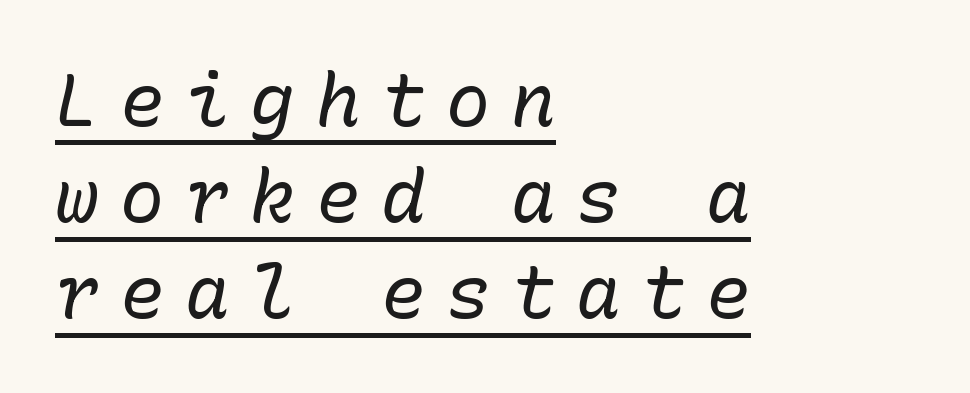
The image shows 74 px regular-weight type, italic (leaning right), monospaced; set left-aligned, normal line spacing (1.3x), unusually wide letter spacing (+0.28 em), underlined; low stroke contrast and a medium x-height.
